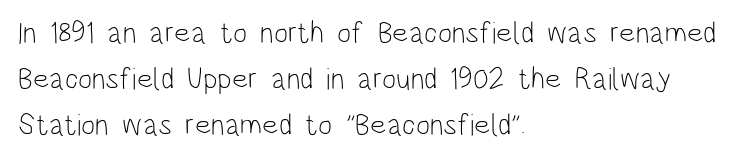
Typeset ragged right — the left edge is the straight one. A typesetter would call this proportional, since set widths differ per character. Weight: in the light-to-regular range. Plain, unruled lines of type.
